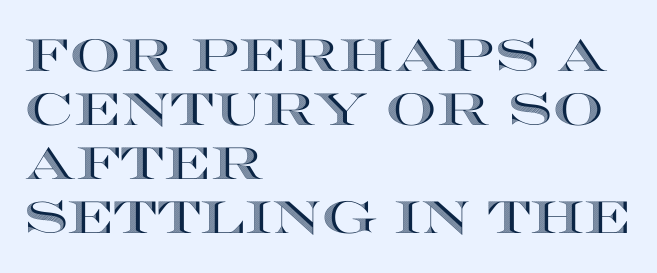
The image shows 45 px wide type, upright; set left-aligned, line spacing 1.2x, normal letter spacing, not underlined; a large x-height.
